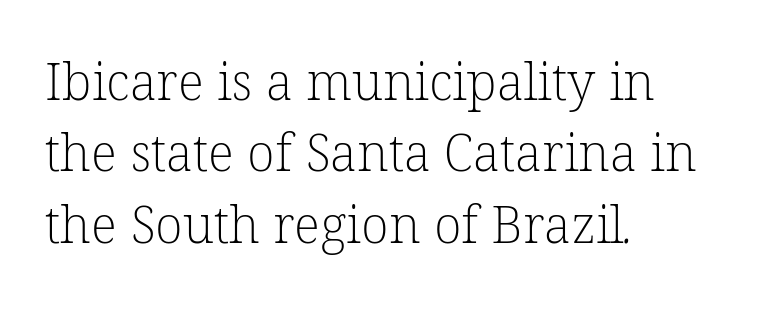
Lines of text with bare space underneath. You could call the tracking neutral — neither tight nor loose. These lines are composed in type with serifs. A typesetter would call this proportional, since set widths differ per character.
